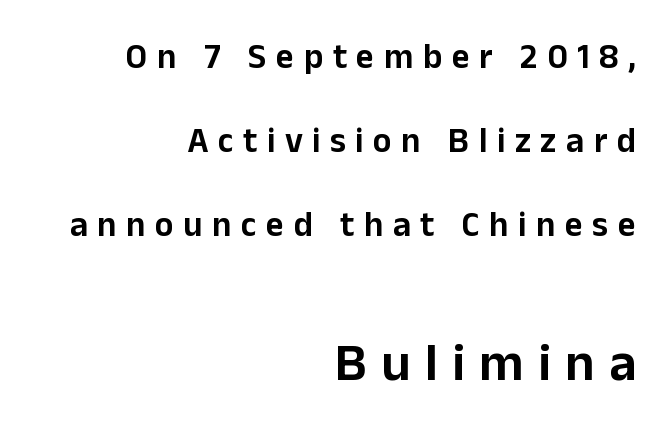
The letters advance in unequal steps, a hallmark of proportional type. Check under the words: just untouched page. This rendering employs a face without finishing strokes, i.e., a sans-serif. The letters in the lower block stand taller than those in the block above. Reading down the column, the eye jumps a long way to each next line. All the whitespace from short lines collects on the left.
